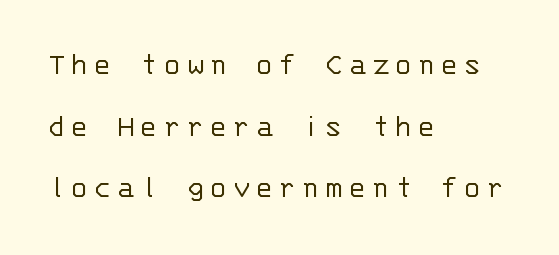
The image shows 34 px light sans-serif type, upright, monospaced; set left-aligned, line spacing 1.81x, not underlined; low stroke contrast and a large x-height.
